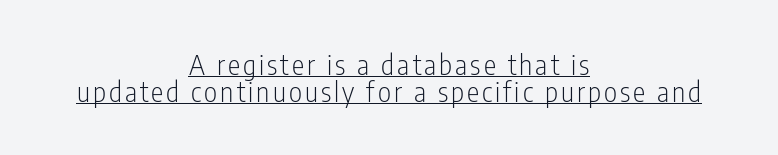
The image shows 28 px light, condensed sans-serif type, upright; set centered, tight line spacing (0.96x), underlined; low stroke contrast and a medium x-height.
